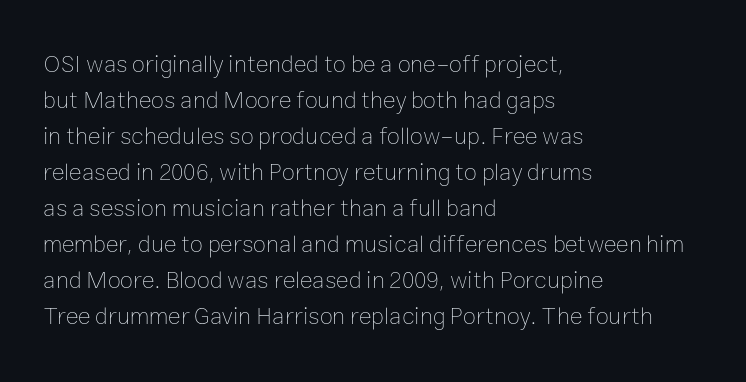
The image shows 24 px text type, upright; set left-aligned, normal line spacing (1.5x), normal letter spacing, not underlined.
